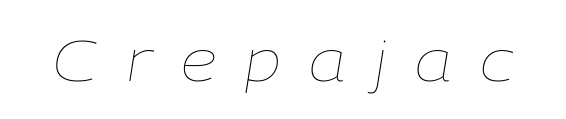
The zone under the glyphs is completely vacant. Tracking here is generous; glyphs stand well apart from one another. A typesetter would call this proportional, since set widths differ per character. The text carries the slant typical of an italic or oblique font. Heaviness? Minimal to ordinary, like unemphasized prose.
